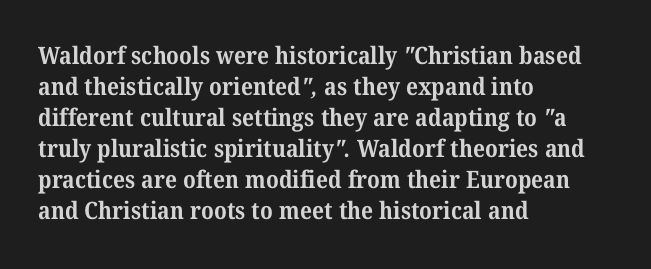
Q: Is the text bold? A: Yes.
Q: Is the text underlined? A: No.
Q: How is the paragraph aligned? A: Left-aligned.
Q: Is the spacing between letters normal or unusually wide? A: Normal.
Q: Is the spacing between lines tight, normal or loose? A: Normal.
